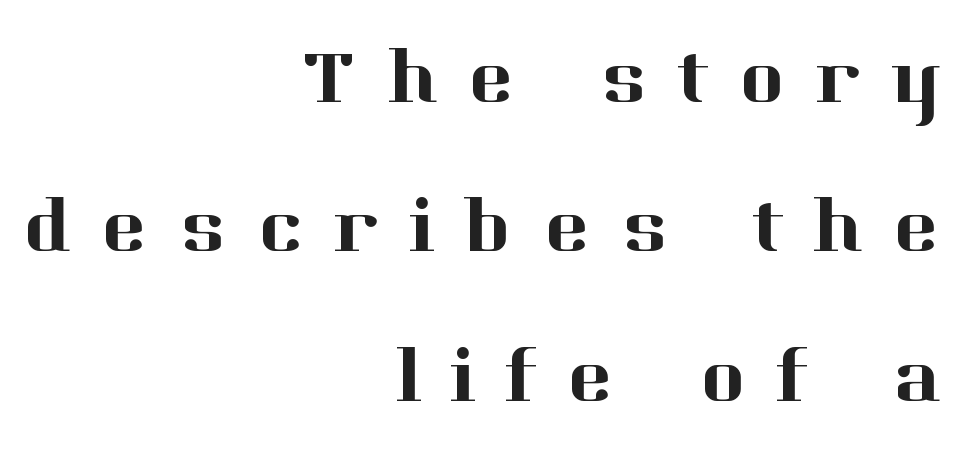
The image shows 77 px serif type, upright; set right-aligned, loose line spacing (1.94x), unusually wide letter spacing (+0.4 em), not underlined; high stroke contrast and a medium x-height.
